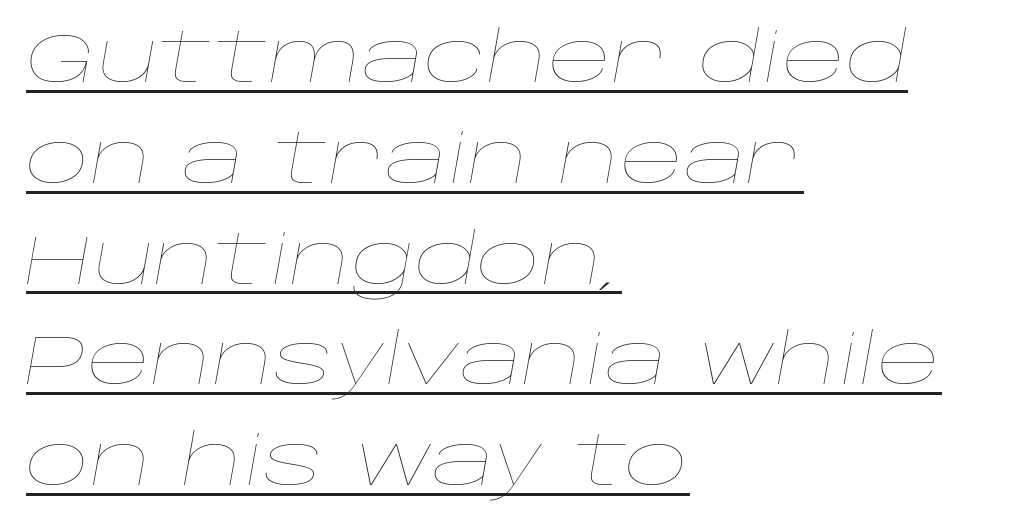
{"italic": "yes", "lean": "right", "slant_degrees": 10, "bold": "no", "weight": "thin", "width": "wide", "stroke_contrast": "low", "x_height": "large", "monospaced": "no", "underline": "yes", "align": "left", "line_spacing": "normal", "line_spacing_ratio": 1.44, "letter_spacing": "normal", "letter_spacing_em": 0.0, "glyph_px": 70}
